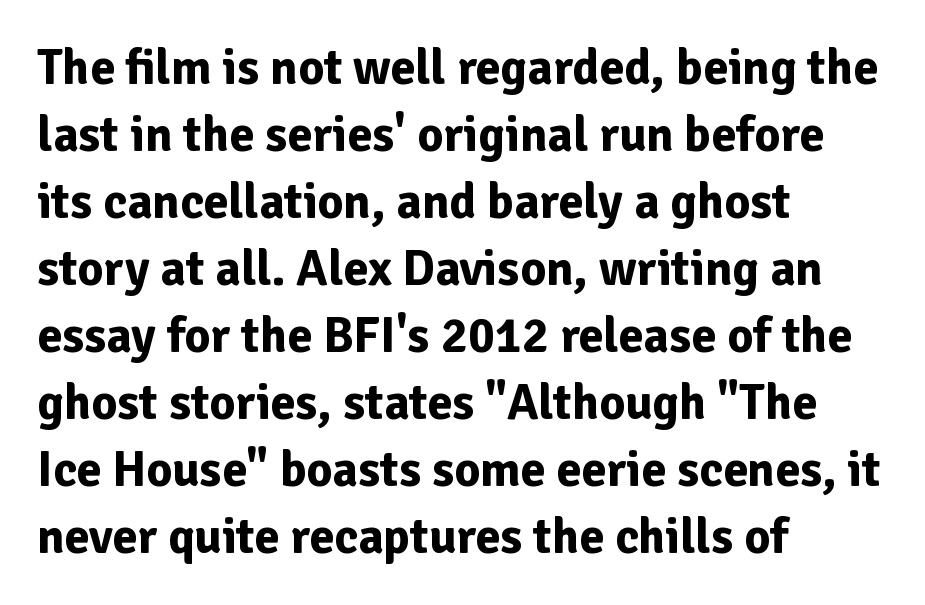
Q: Is the text bold? A: Yes.
Q: Is the text italic (slanted)? A: No, it is upright.
Q: Is the typeface a serif or a sans-serif typeface? A: Sans-serif.
Q: Is the text underlined? A: No.
Q: How is the paragraph aligned? A: Left-aligned.
Q: Is the spacing between letters normal or unusually wide? A: Normal.
Q: Is the spacing between lines tight, normal or loose? A: Normal.
Q: Width (condensed, normal, or wide)? A: Normal.
Q: Stroke contrast? A: Low.
Q: x-height? A: Medium.
Q: Monospaced? A: No.
